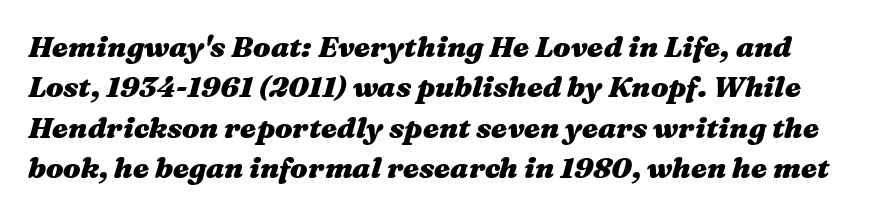
{"italic": "yes", "lean": "right", "slant_degrees": 16, "bold": "yes", "weight": "heavy", "width": "wide", "stroke_contrast": "medium", "x_height": "medium", "monospaced": "no", "underline": "no", "line_spacing": "normal", "line_spacing_ratio": 1.39, "letter_spacing": "normal", "letter_spacing_em": 0.0, "glyph_px": 29}
